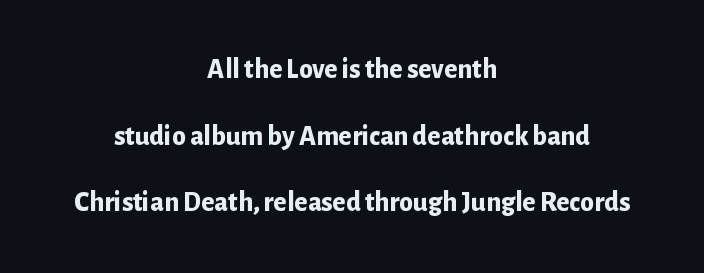
Q: Is the text bold? A: Yes.
Q: Is the text italic (slanted)? A: No, it is upright.
Q: Is the typeface a serif or a sans-serif typeface? A: Sans-serif.
Q: Is the text underlined? A: No.
Q: How is the paragraph aligned? A: Centered.
Q: Is the spacing between letters normal or unusually wide? A: Normal.
Q: Is the spacing between lines tight, normal or loose? A: Loose.
Q: Width (condensed, normal, or wide)? A: Normal.
Q: Stroke contrast? A: Low.
Q: x-height? A: Medium.
Q: Monospaced? A: No.
